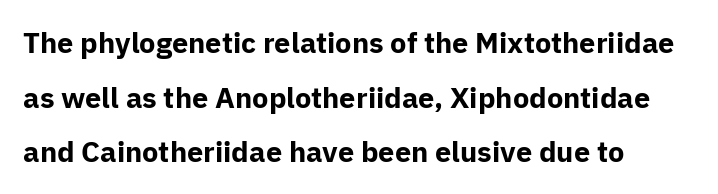
Casual observation: everything's shoved over to the left. The tracking reads as untouched default to a designer's eye. Descenders are the only things crossing below the line. This is the regular roman posture of the typeface.
